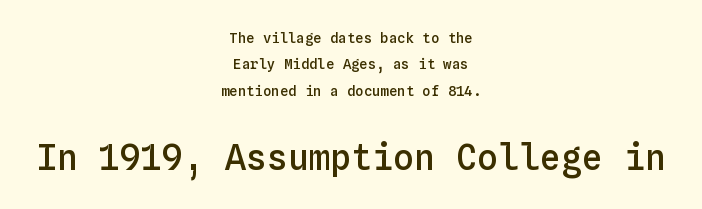
The image shows 35 px semibold type, upright, monospaced; set centered, line spacing 1.89x, normal letter spacing, not underlined; the second (bottom) block is 2.5x larger; low stroke contrast and a medium x-height.
